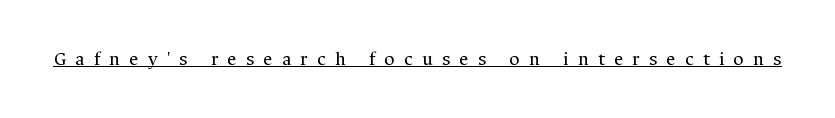
The typesetter has applied underlining to the passage shown. The axis of the letterforms is exactly vertical. Heft: none added — not bold. Tracking here is generous; glyphs stand well apart from one another.
